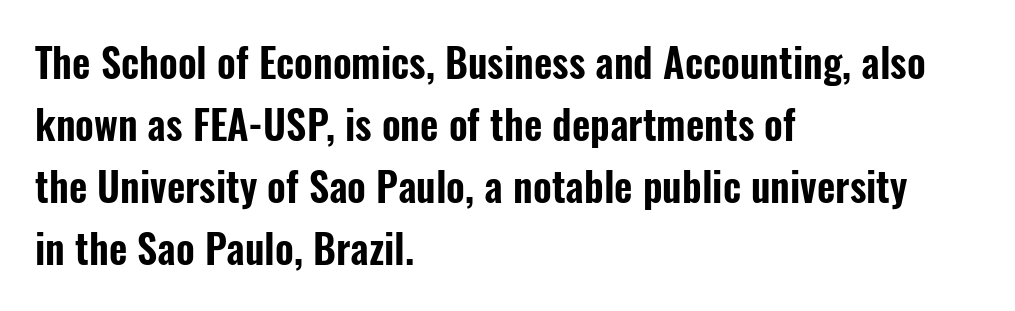
The rendering anchors every line to the left-hand side. Vertical spacing — default. The typography opts for an upright posture over an oblique one. Varying glyph widths throughout — classic text-font behaviour. Rule under the text: the space is simply empty.
